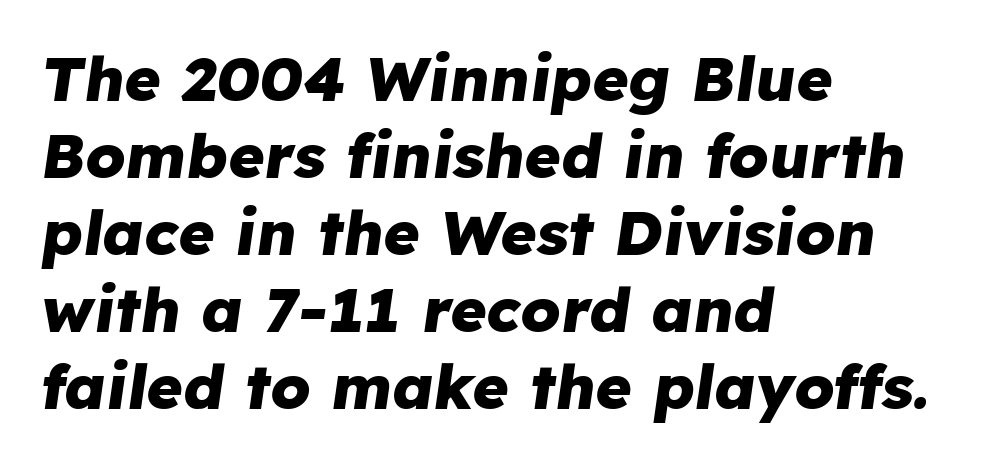
{"italic": "yes", "lean": "right", "slant_degrees": 8, "bold": "yes", "weight": "heavy", "width": "normal", "stroke_contrast": "low", "x_height": "medium", "monospaced": "no", "underline": "no", "align": "left", "line_spacing_ratio": 1.24, "letter_spacing": "normal", "letter_spacing_em": 0.0, "glyph_px": 62}
